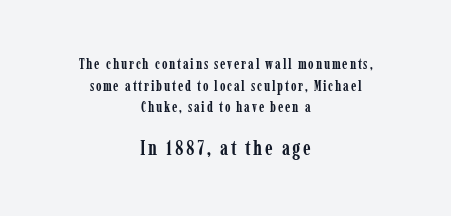
Compare the two chunks: the lower has the greater cap height. The gap between lines stays unmarked. Horizontal bands of white between lines are of average thickness. Is the block centered? Yes — each line is placed symmetrically about the middle. Vertical strokes here are truly vertical.
